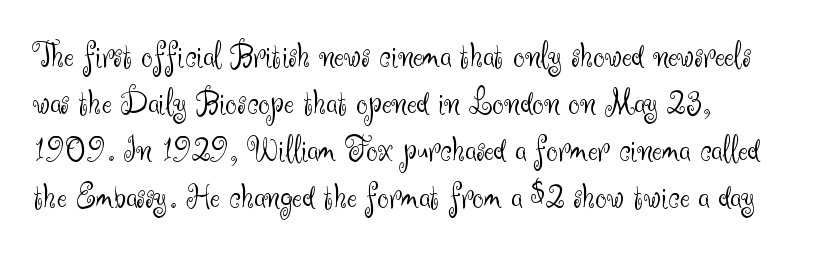
The face used here is proportionally spaced, like ordinary book or web type. The strokes carry an ordinary text weight at most. Just letters on the line, the space beneath them empty. A normal amount of white space separates one row of letters from the next. The lines in this sample share a left origin and differ only in where they stop. Tracking here is standard; glyphs follow each other at the usual distance.
